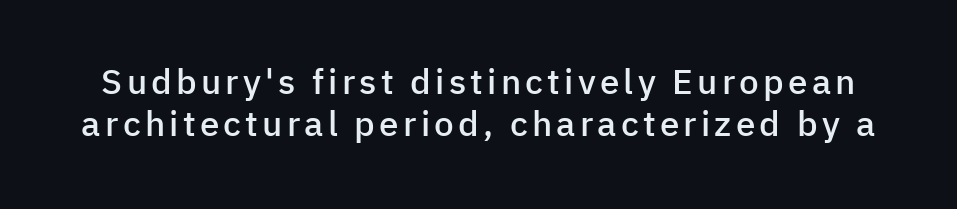
The image shows 35 px semibold sans-serif type, upright; set line spacing 1.2x, not underlined; low stroke contrast and a medium x-height.
